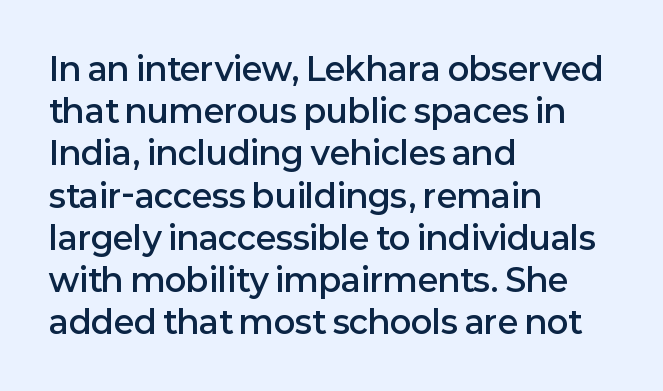
One glance says typical: line gaps are just what's usual. Nothing sits at the stroke ends, so this counts as sans-serif. Designer's note — italics off, roman on. The rendering uses natural spacing where letterforms have individual widths. Compared with typical body copy, the letter spacing here is the same. Moderately thickened strokes mark this as semibold type.
